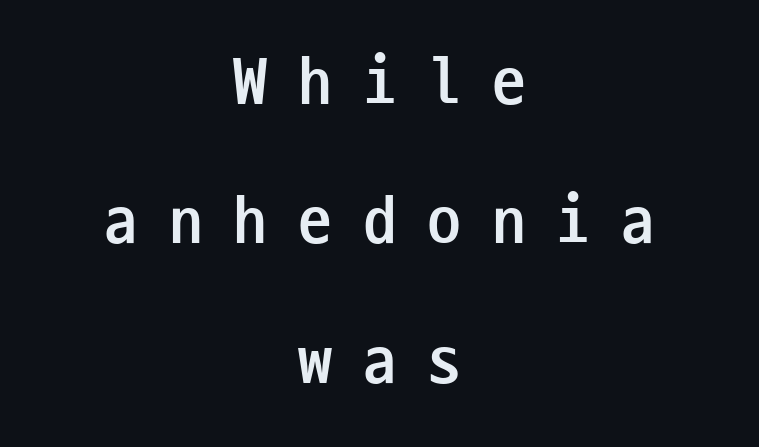
Q: Is the text bold? A: Yes.
Q: Is the text italic (slanted)? A: No, it is upright.
Q: Is the typeface a serif or a sans-serif typeface? A: Sans-serif.
Q: Is the text underlined? A: No.
Q: How is the paragraph aligned? A: Centered.
Q: Is the spacing between letters normal or unusually wide? A: Unusually wide.
Q: Is the spacing between lines tight, normal or loose? A: Loose.
Q: Width (condensed, normal, or wide)? A: Condensed.
Q: Stroke contrast? A: Low.
Q: x-height? A: Medium.
Q: Monospaced? A: Yes.
